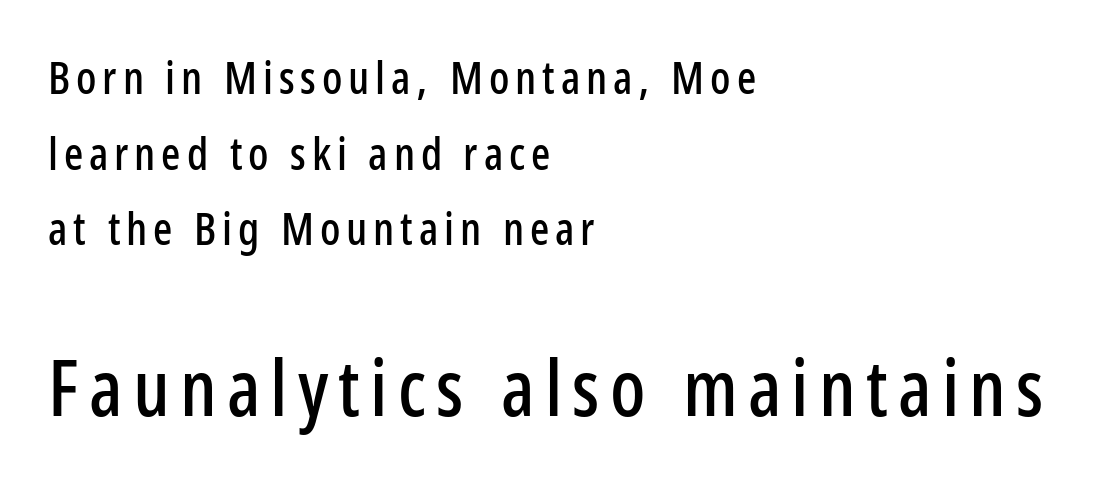
{"serif": "no", "italic": "no", "width": "condensed", "stroke_contrast": "low", "x_height": "medium", "monospaced": "no", "underline": "no", "align": "left", "line_spacing": "normal", "line_spacing_ratio": 1.68, "larger_block": "second", "size_ratio": 1.73, "glyph_px": 78}
